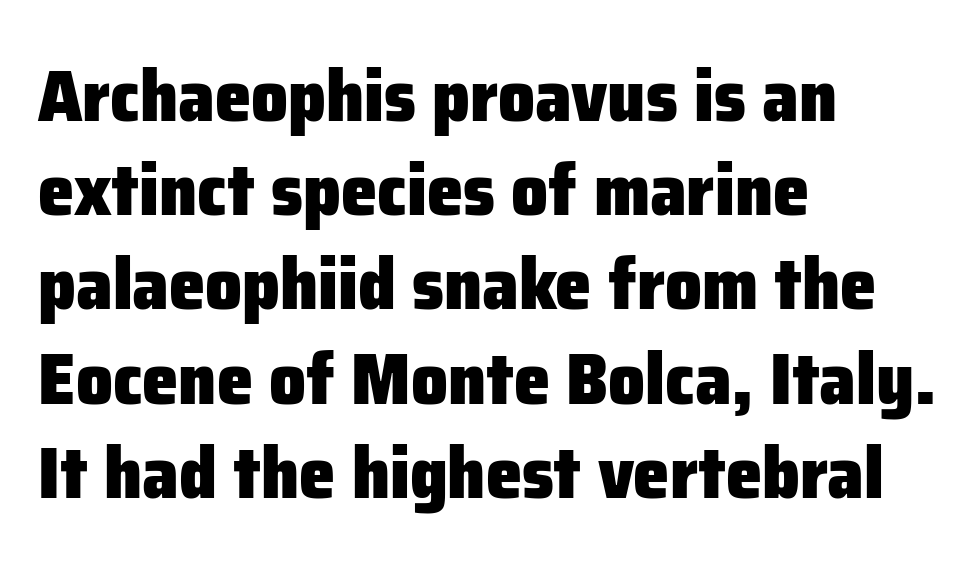
Character widths vary here, with narrow letters taking less room than wide ones. Typeset ragged right — the left edge is the straight one. Stroke terminals: plain, sans-serif. Typesetter's note: full bold, strokes at maximum text heaviness. Compared with typical paragraphs, the rows here are spaced about the same.
